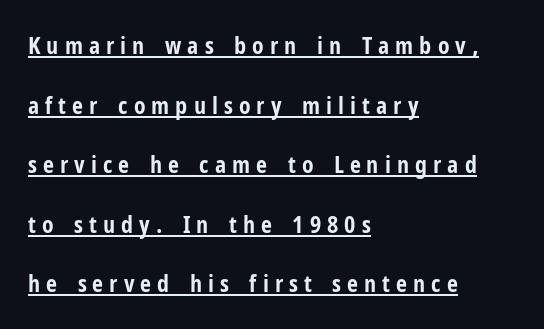
A typographer would call this underscored text. You could fit nearly another row in the gap between these rows. Heavy, bold letterforms. Notice how the stems are strictly vertical — no italics here. The paragraph has a hard left edge and a soft right edge.
